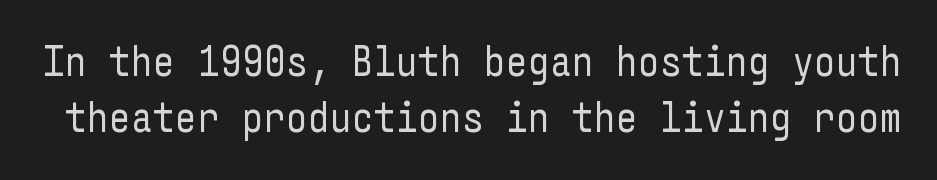
The image shows 43 px regular-weight, condensed sans-serif type, upright; set normal line spacing (1.31x), normal letter spacing, not underlined; low stroke contrast and a medium x-height.
